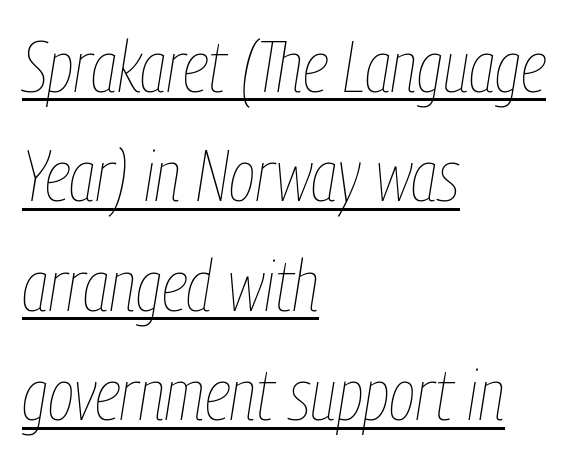
The image shows 72 px thin, condensed type, italic (leaning right); set left-aligned, normal line spacing (1.52x), normal letter spacing, underlined; low stroke contrast and a medium x-height.
